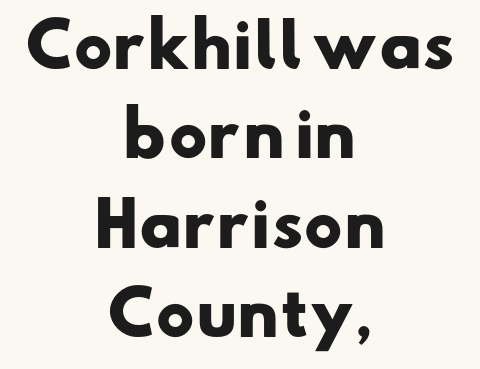
Proportional: the letters do not fall into vertical columns. Decoration check: the copy has no underline. A typesetter would call this zero additional tracking. Alignment: centered.
